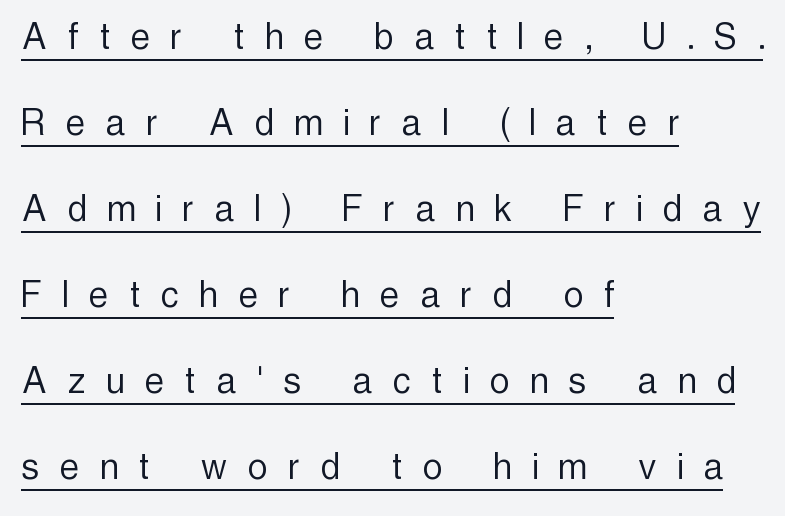
The image shows 43 px light, condensed sans-serif type, upright; set left-aligned, loose line spacing (2.0x), unusually wide letter spacing (+0.5 em), underlined; a medium x-height.
